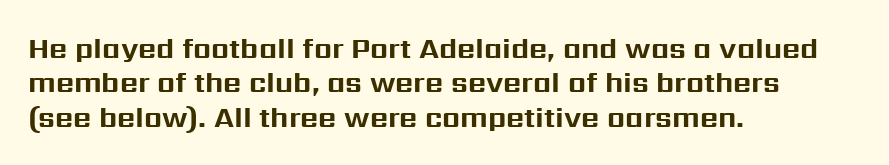
{"serif": "no", "italic": "no", "bold": "yes", "weight": "bold", "width": "normal", "stroke_contrast": "medium", "x_height": "medium", "monospaced": "no", "underline": "no", "align": "left", "line_spacing_ratio": 1.23, "letter_spacing": "normal", "letter_spacing_em": 0.0, "glyph_px": 28}
